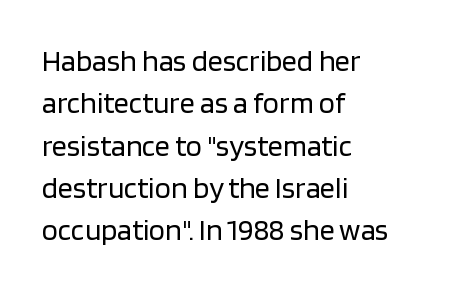
Q: Is the text bold? A: No.
Q: Is the text italic (slanted)? A: No, it is upright.
Q: Is the typeface a serif or a sans-serif typeface? A: Sans-serif.
Q: Is the text underlined? A: No.
Q: How is the paragraph aligned? A: Left-aligned.
Q: Is the spacing between letters normal or unusually wide? A: Normal.
Q: Is the spacing between lines tight, normal or loose? A: Normal.
Q: Width (condensed, normal, or wide)? A: Normal.
Q: Stroke contrast? A: Low.
Q: x-height? A: Large.
Q: Monospaced? A: No.
